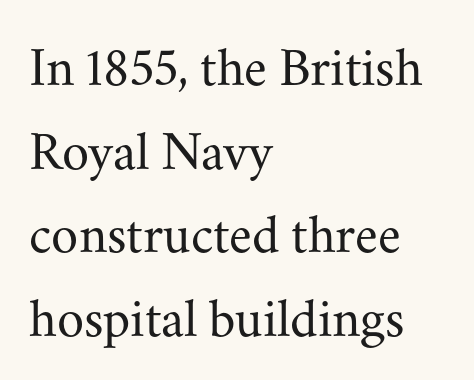
The image shows 55 px regular-weight serif type, upright; set left-aligned, normal line spacing (1.52x), normal letter spacing, not underlined; medium stroke contrast and a small x-height.
